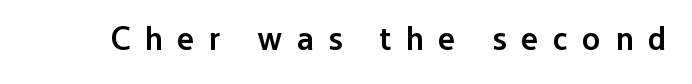
Q: Is the text bold? A: Semi-bold.
Q: Is the text italic (slanted)? A: No, it is upright.
Q: Is the typeface a serif or a sans-serif typeface? A: Sans-serif.
Q: Is the text underlined? A: No.
Q: Is the spacing between letters normal or unusually wide? A: Unusually wide.
Q: Width (condensed, normal, or wide)? A: Normal.
Q: Stroke contrast? A: Low.
Q: x-height? A: Medium.
Q: Monospaced? A: No.
